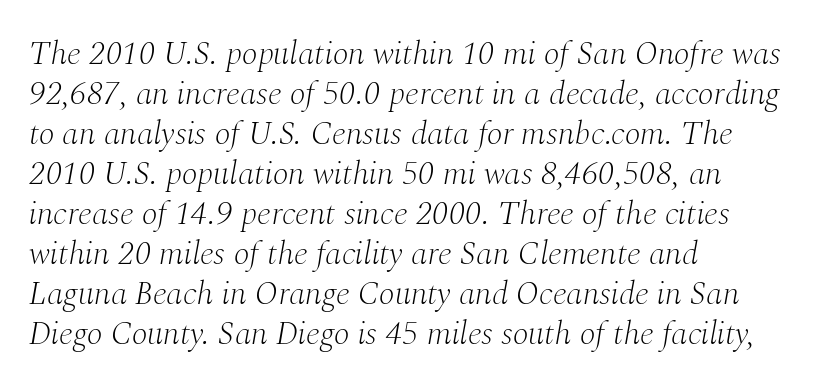
The image shows 33 px light serif type, italic (leaning right); set left-aligned, line spacing 1.21x, normal letter spacing, not underlined; medium stroke contrast and a medium x-height.
